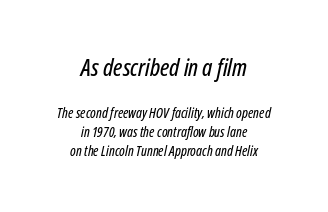
Q: Is the text italic (slanted)? A: Yes, it leans right by about 12 degrees.
Q: Is the text underlined? A: No.
Q: How is the paragraph aligned? A: Centered.
Q: Is the spacing between letters normal or unusually wide? A: Normal.
Q: Is the spacing between lines tight, normal or loose? A: Normal.
Q: Which block of text is set in a larger size, the first (top) or the second (bottom)? A: The first (top) one.
